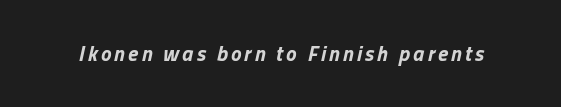
Q: Is the text bold? A: Yes.
Q: Is the text italic (slanted)? A: Yes, it leans right by about 13 degrees.
Q: Is the text underlined? A: No.
